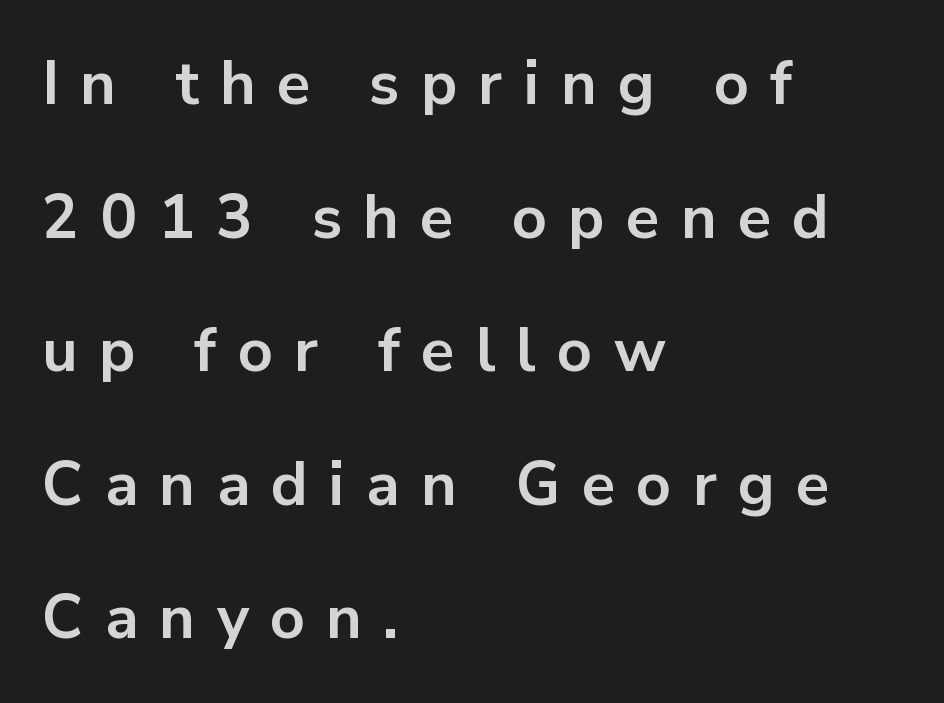
Q: Is the text bold? A: Yes.
Q: Is the text italic (slanted)? A: No, it is upright.
Q: Is the typeface a serif or a sans-serif typeface? A: Sans-serif.
Q: Is the text underlined? A: No.
Q: How is the paragraph aligned? A: Left-aligned.
Q: Is the spacing between letters normal or unusually wide? A: Unusually wide.
Q: Is the spacing between lines tight, normal or loose? A: Loose.
Q: Width (condensed, normal, or wide)? A: Normal.
Q: Stroke contrast? A: Low.
Q: x-height? A: Medium.
Q: Monospaced? A: No.
